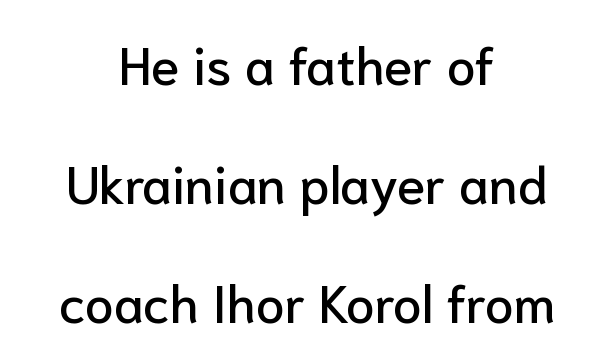
Q: Is the text italic (slanted)? A: No, it is upright.
Q: Is the typeface a serif or a sans-serif typeface? A: Sans-serif.
Q: Is the text underlined? A: No.
Q: How is the paragraph aligned? A: Centered.
Q: Is the spacing between letters normal or unusually wide? A: Normal.
Q: Is the spacing between lines tight, normal or loose? A: Loose.
Q: Width (condensed, normal, or wide)? A: Normal.
Q: Stroke contrast? A: Low.
Q: x-height? A: Medium.
Q: Monospaced? A: No.
